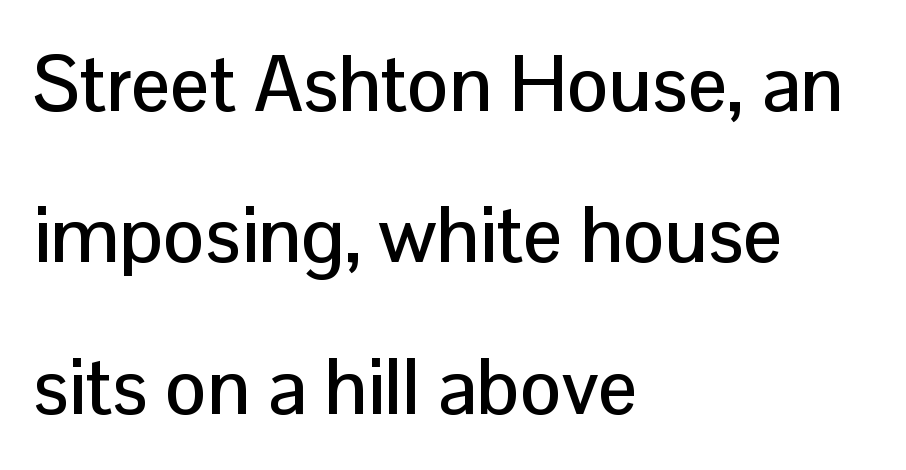
{"serif": "no", "italic": "no", "width": "normal", "stroke_contrast": "low", "x_height": "medium", "monospaced": "no", "underline": "no", "align": "left", "line_spacing": "loose", "line_spacing_ratio": 1.94, "letter_spacing": "normal", "letter_spacing_em": 0.0, "glyph_px": 78}
